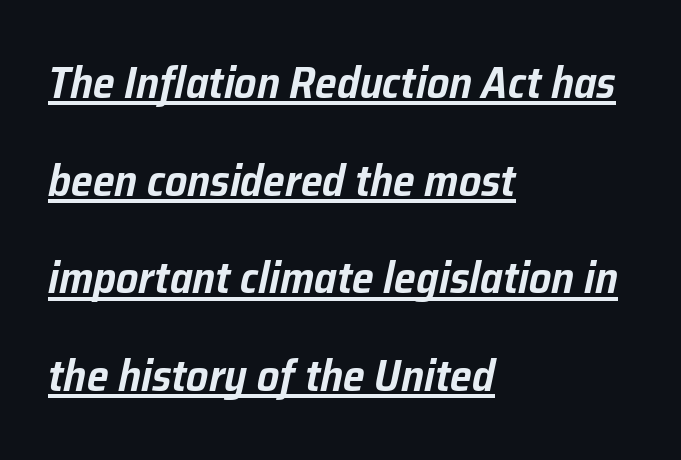
Style check: oblique. How are the letters spaced? Ordinarily, with no added tracking. Short and long lines alike share a common starting point at left. The vertical gap from one line to the next is large. Notice how a bar underscores the lettering throughout. You could not count columns in this text — the font is proportionally spaced.
